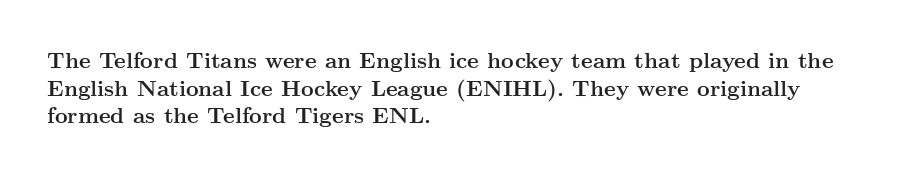
The image shows 22 px bold type, upright; set left-aligned, normal line spacing (1.26x), normal letter spacing, not underlined.
